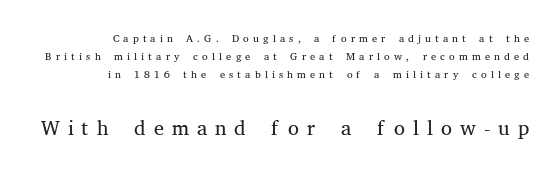
These lines are set flush right with a ragged left edge. If you drew a line through each stem, it would be perfectly vertical. A serif font was chosen for this passage. Is this a fixed-width face? No — the glyphs have proportional, varying widths.
